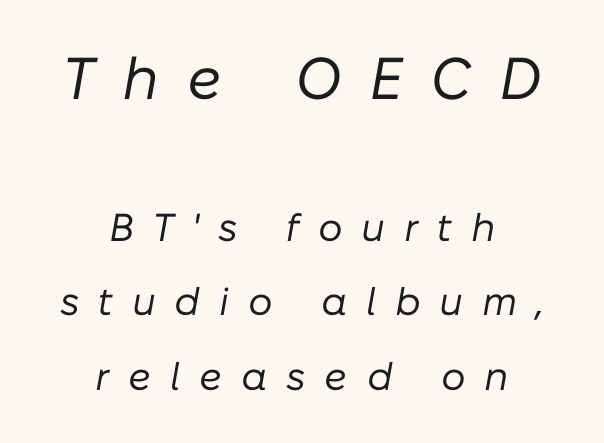
The image shows 59 px regular-weight type, italic (leaning right); set centered, loose line spacing (1.91x), unusually wide letter spacing (+0.48 em), not underlined; the first (top) block is 1.51x larger; low stroke contrast and a medium x-height.
